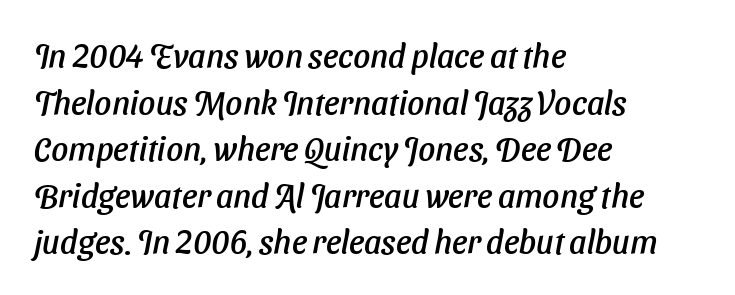
The image shows 33 px text type; set left-aligned, normal line spacing (1.41x), normal letter spacing, not underlined; low stroke contrast and a medium x-height.
